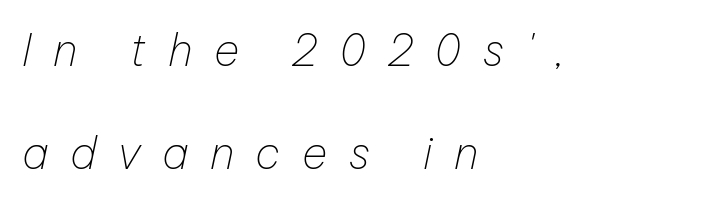
{"italic": "yes", "lean": "right", "slant_degrees": 12, "bold": "no", "weight": "thin", "width": "normal", "stroke_contrast": "low", "x_height": "medium", "monospaced": "no", "underline": "no", "align": "left", "line_spacing": "loose", "line_spacing_ratio": 2.33, "letter_spacing": "wide", "letter_spacing_em": 0.49, "glyph_px": 44}
